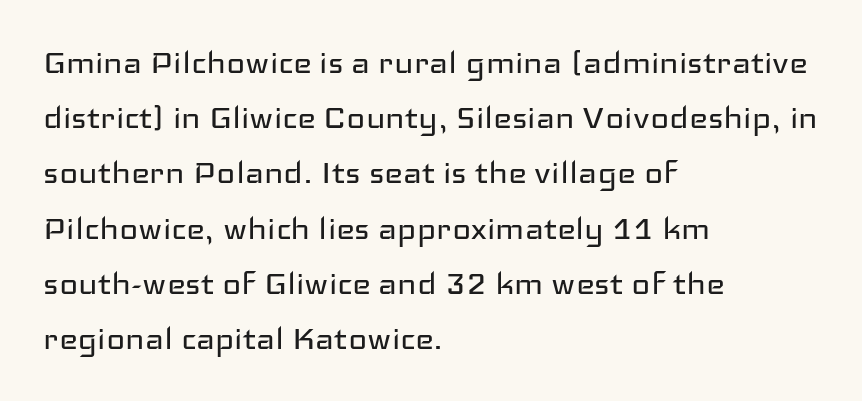
The image shows 40 px regular-weight, wide sans-serif type, upright; set left-aligned, normal line spacing (1.38x), normal letter spacing, not underlined; low stroke contrast and a medium x-height.
